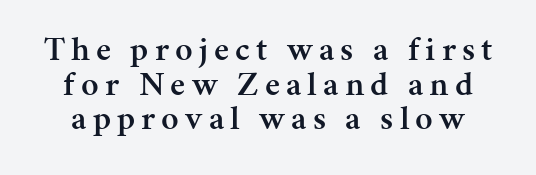
Is this a fixed-width face? No — the glyphs have proportional, varying widths. A typesetter would mark this as roman, not italic. Letters rest on an invisible, unmarked baseline. Caption: semibold face, moderately heavy strokes.
